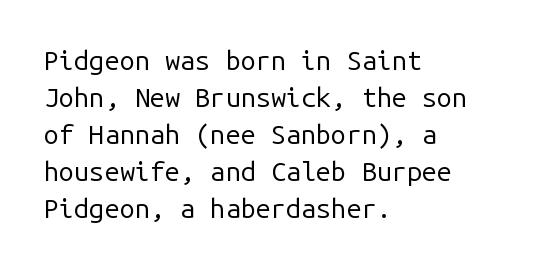
The image shows 27 px text type, upright; set left-aligned, normal line spacing (1.37x), normal letter spacing, not underlined.
